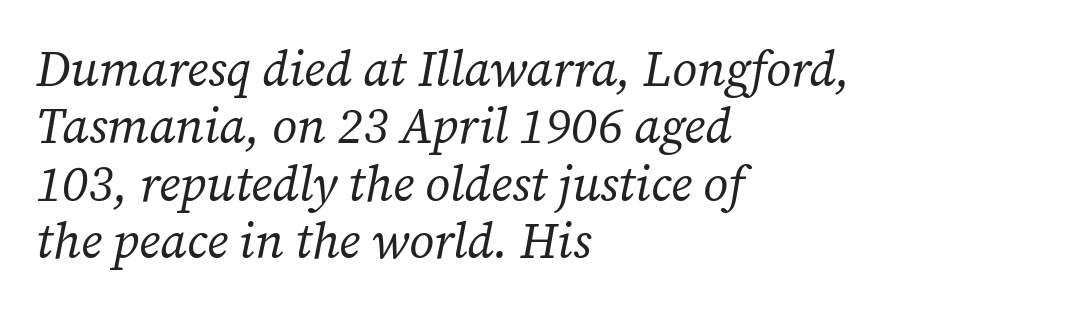
The rendering uses natural spacing where letterforms have individual widths. Underlining? Definitely not there. Counters stay open thanks to moderate or lighter strokes. What kind of face is this? One with serifs. There's an unmistakable incline to the writing here. Look at the tracking — it's just the regular setting, nothing added.
